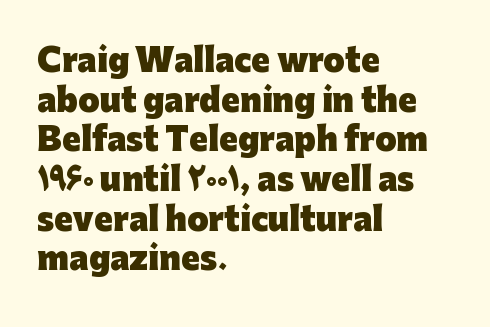
Notice how the passage keeps a crisp vertical edge on the left only. The passage shown has conventional tracking throughout. Summary of weight: heavy, a full bold. Every character sits straight up, as roman type does. Does the type have serifs? No, each stem ends abruptly. Evenly set lines give the paragraph a standard silhouette.
